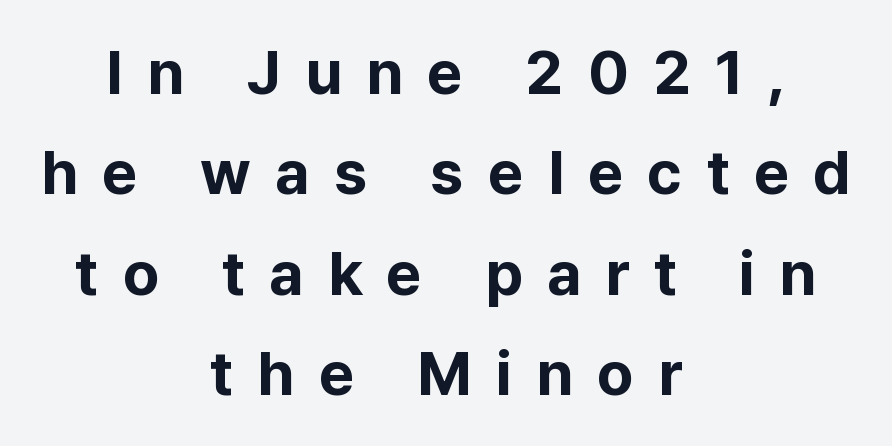
The strokes are fattened all the way to bold. The face used here is a sans, in the tradition of grotesques and geometrics. A typesetter would call this proportional, since set widths differ per character. Display-style spreading of the glyphs; the letterfit is very open. Compared with typical paragraphs, the rows here are spaced about the same. Nobody drew a line under any word here.
